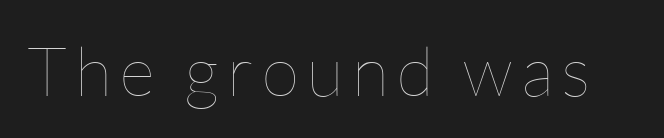
Does the lettering tilt? It doesn't — this is upright. The foot of each line stays bare and open. No chunkiness to these letters — they're not bold. Spacing verdict: proportional, widths tailored to each character.
